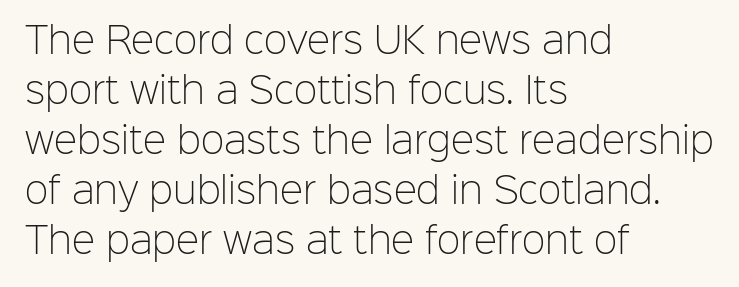
The image shows 35 px light sans-serif type, upright; set left-aligned, normal line spacing (1.43x), normal letter spacing, not underlined; low stroke contrast and a medium x-height.
